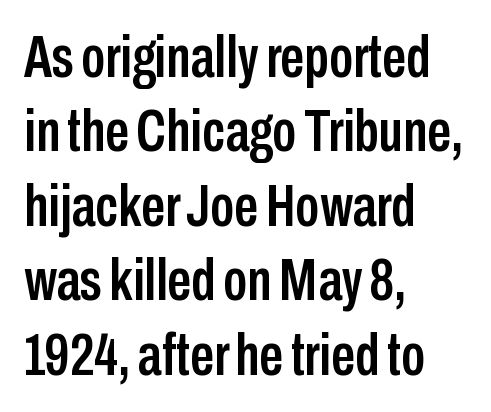
Posture: vertical. These lines keep a tight, regular rhythm from letter to letter. Varying glyph widths throughout — classic text-font behaviour. Horizontally, the lines are justified to the leading edge only.
